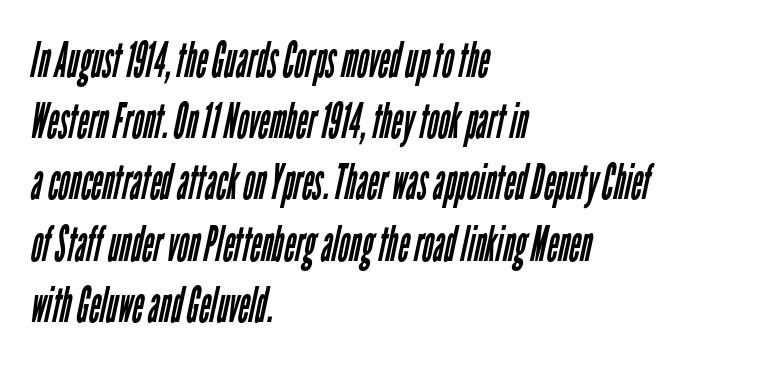
Q: Is the text bold? A: No.
Q: Is the typeface a serif or a sans-serif typeface? A: Sans-serif.
Q: Is the text underlined? A: No.
Q: How is the paragraph aligned? A: Left-aligned.
Q: Is the spacing between letters normal or unusually wide? A: Normal.
Q: Is the spacing between lines tight, normal or loose? A: Normal.
Q: Width (condensed, normal, or wide)? A: Condensed.
Q: Stroke contrast? A: Low.
Q: x-height? A: Medium.
Q: Monospaced? A: No.
